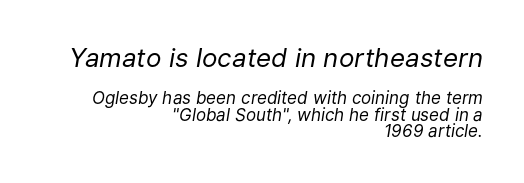
The image shows 26 px text type, italic (leaning right); set right-aligned, tight line spacing (0.97x), normal letter spacing, not underlined; the first (top) block is 1.53x larger.
